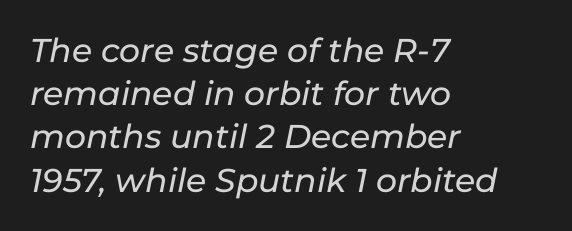
The rendering uses natural spacing where letterforms have individual widths. Italic: yes, the glyphs are oblique. Line starts are locked; line ends wander. How are the letters spaced? Ordinarily, with no added tracking.
